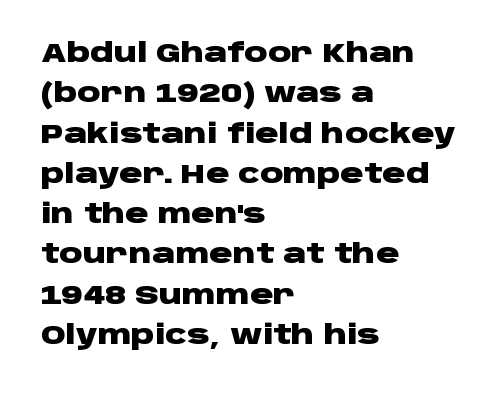
The image shows 26 px bold type, upright; set left-aligned, normal line spacing (1.55x), normal letter spacing, not underlined.
